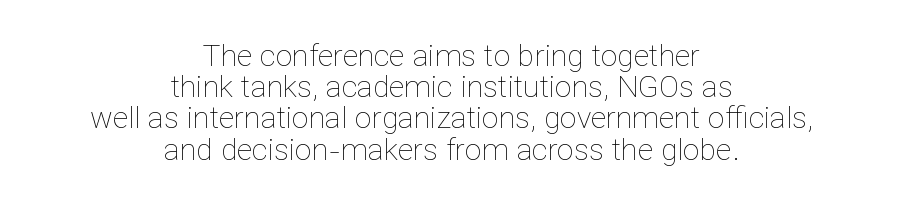
Q: Is the text bold? A: No.
Q: Is the text italic (slanted)? A: No, it is upright.
Q: Is the text underlined? A: No.
Q: How is the paragraph aligned? A: Centered.
Q: Is the spacing between letters normal or unusually wide? A: Normal.
Q: Is the spacing between lines tight, normal or loose? A: Tight.
Q: Width (condensed, normal, or wide)? A: Normal.
Q: Stroke contrast? A: Low.
Q: x-height? A: Medium.
Q: Monospaced? A: No.
